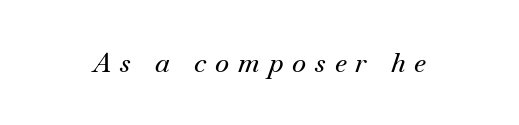
Students, note that the glyphs here are deliberately spaced far apart. Rendered with sloped, italic letterforms. Clear beneath every line of the passage.
